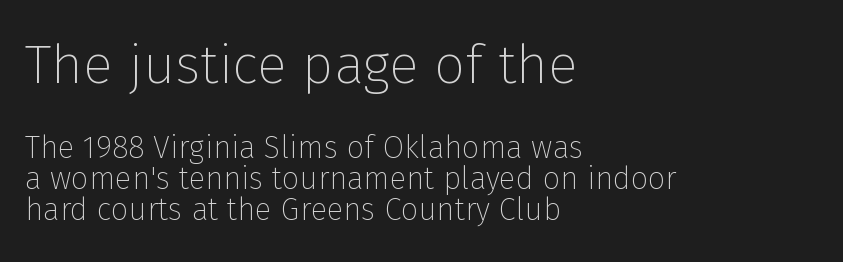
The image shows 55 px thin sans-serif type, upright; set left-aligned, tight line spacing (1.01x), normal letter spacing, not underlined; the first (top) block is 1.77x larger; low stroke contrast and a medium x-height.
